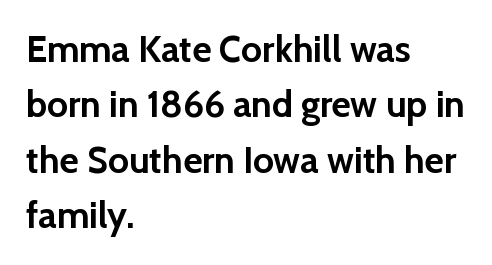
Q: Is the text bold? A: Yes.
Q: Is the text italic (slanted)? A: No, it is upright.
Q: Is the typeface a serif or a sans-serif typeface? A: Sans-serif.
Q: Is the text underlined? A: No.
Q: How is the paragraph aligned? A: Left-aligned.
Q: Is the spacing between letters normal or unusually wide? A: Normal.
Q: Is the spacing between lines tight, normal or loose? A: Normal.
Q: Width (condensed, normal, or wide)? A: Normal.
Q: Stroke contrast? A: Low.
Q: x-height? A: Medium.
Q: Monospaced? A: No.
